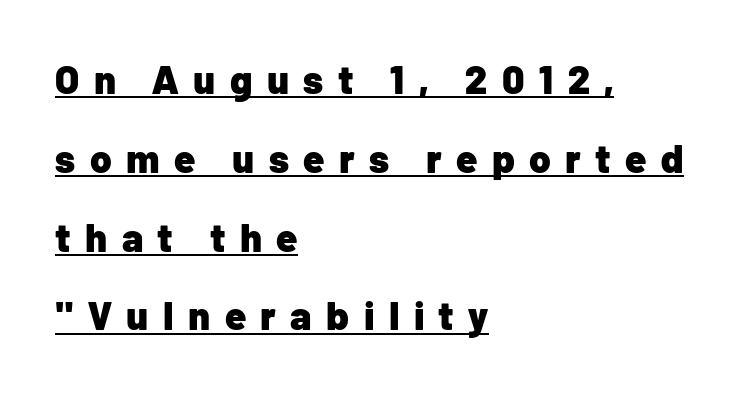
{"serif": "no", "italic": "no", "bold": "yes", "weight": "heavy", "width": "normal", "stroke_contrast": "low", "x_height": "medium", "monospaced": "no", "underline": "yes", "align": "left", "line_spacing": "loose", "line_spacing_ratio": 2.02, "letter_spacing": "wide", "letter_spacing_em": 0.37, "glyph_px": 39}
